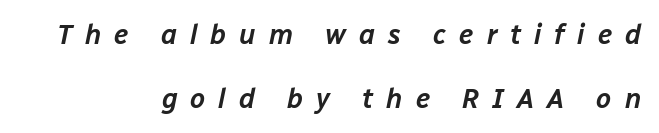
The image shows 27 px text type, italic (leaning right); set right-aligned, loose line spacing (2.37x), unusually wide letter spacing (+0.48 em), not underlined.
